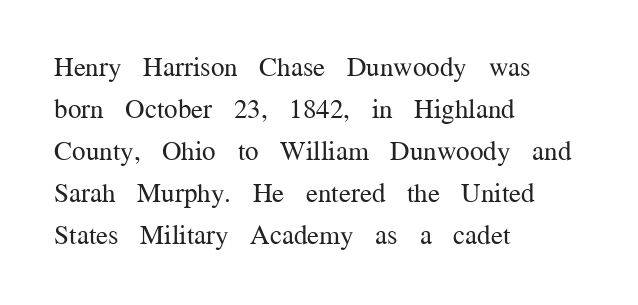
Q: Is the text bold? A: No.
Q: Is the text italic (slanted)? A: No, it is upright.
Q: Is the text underlined? A: No.
Q: How is the paragraph aligned? A: Left-aligned.
Q: Is the spacing between letters normal or unusually wide? A: Normal.
Q: Is the spacing between lines tight, normal or loose? A: Normal.
